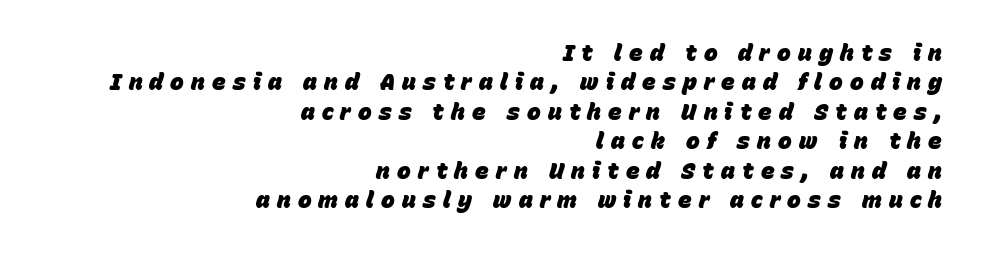
{"italic": "yes", "lean": "right", "slant_degrees": 15, "bold": "yes", "underline": "no", "align": "right", "line_spacing": "normal", "line_spacing_ratio": 1.28, "letter_spacing": "wide", "letter_spacing_em": 0.31, "glyph_px": 23}
